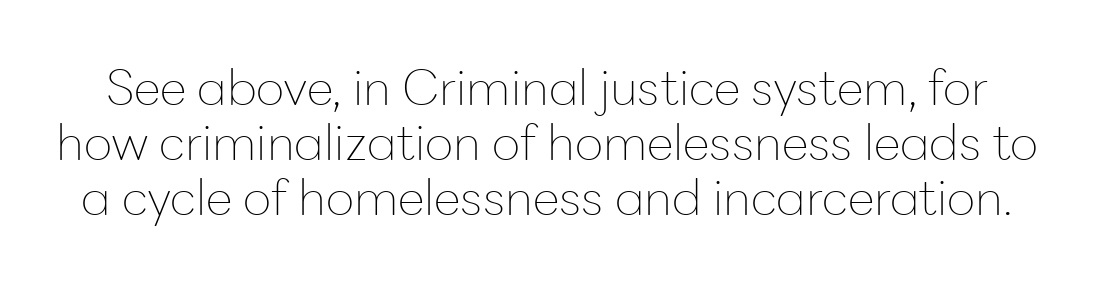
Counters stay open thanks to moderate or lighter strokes. Nothing unusual about the tracking: characters are spaced as the font intends. You could not count columns in this text — the font is proportionally spaced. The baseline area is clear. The rendering uses a small line-height, squeezing the rows.
